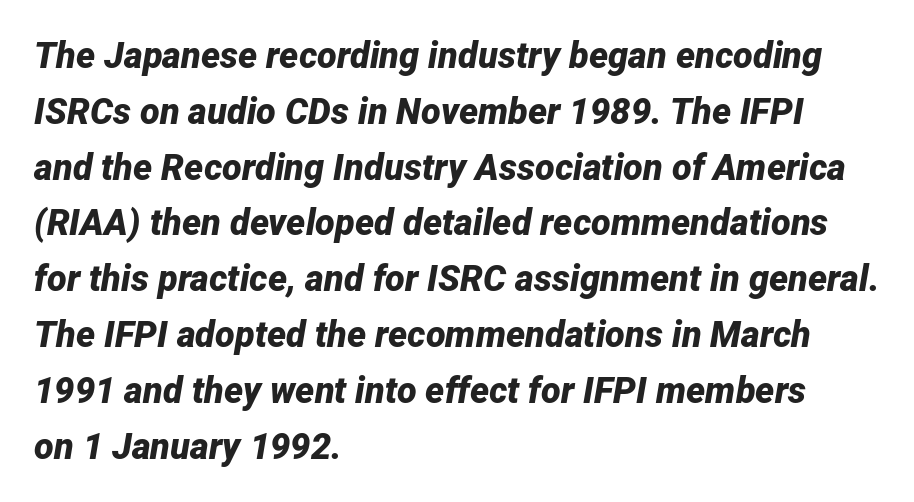
The whole block is typeset with a tilt. Does the weight exceed regular? Yes, all the way to bold. The rendering anchors every line to the left-hand side. The rendering uses natural spacing where letterforms have individual widths.
